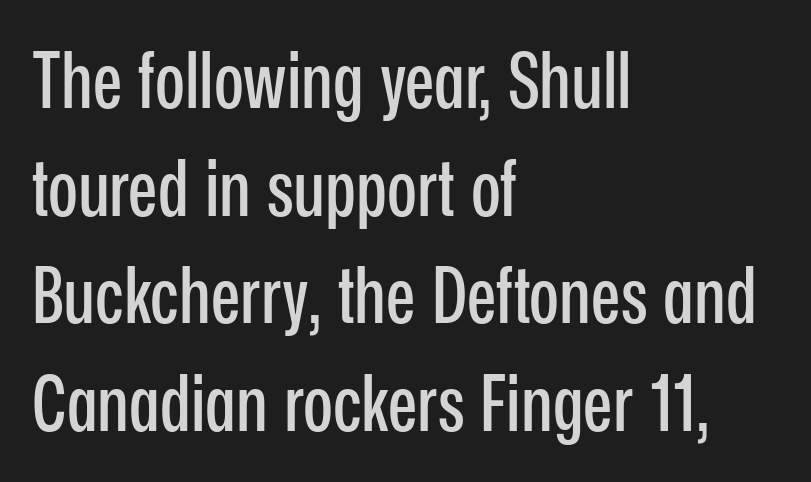
{"serif": "no", "italic": "no", "width": "condensed", "stroke_contrast": "low", "x_height": "medium", "monospaced": "no", "underline": "no", "align": "left", "line_spacing": "normal", "line_spacing_ratio": 1.38, "letter_spacing": "normal", "letter_spacing_em": 0.0, "glyph_px": 78}
